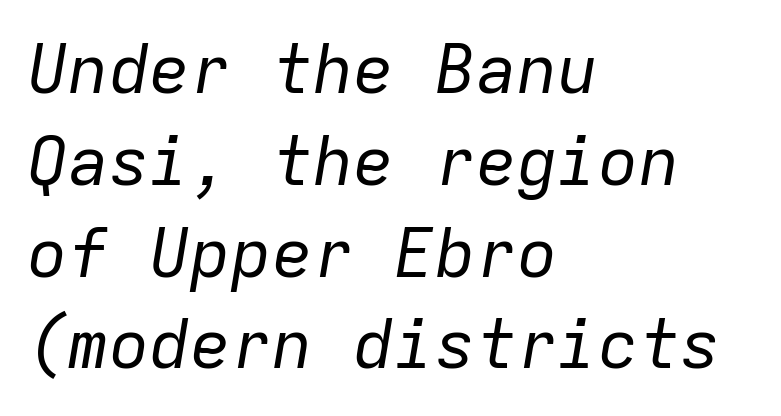
The zone under the glyphs is completely vacant. This sample has the even, mechanical cadence of fixed-width lettering. An italicized treatment has been applied to the whole sample. Which margin do the lines hug? The left one — the right edge is uneven. Whoever set this chose a conventional vertical rhythm.
